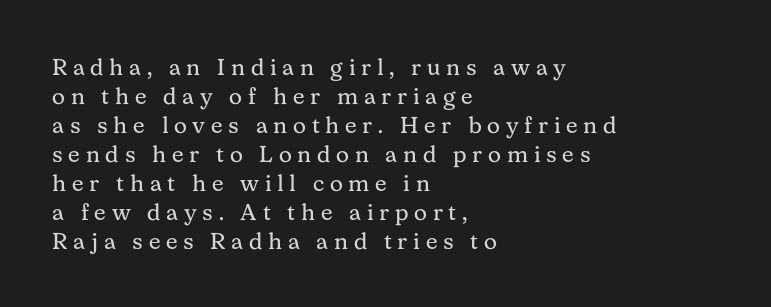
Q: Is the text bold? A: No.
Q: Is the text italic (slanted)? A: No, it is upright.
Q: Is the text underlined? A: No.
Q: How is the paragraph aligned? A: Left-aligned.
Q: Is the spacing between letters normal or unusually wide? A: Unusually wide.
Q: Is the spacing between lines tight, normal or loose? A: Normal.
